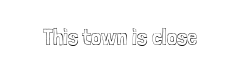
{"italic": "no", "underline": "no", "letter_spacing": "normal", "letter_spacing_em": 0.0, "glyph_px": 23}
